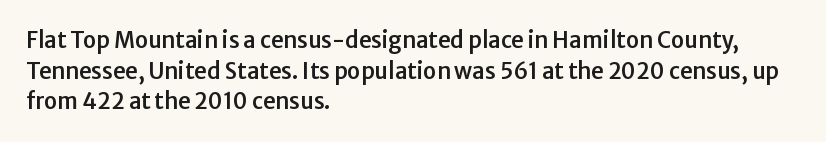
{"italic": "no", "underline": "no", "align": "left", "line_spacing": "normal", "line_spacing_ratio": 1.39, "letter_spacing": "normal", "letter_spacing_em": 0.0, "glyph_px": 22}
